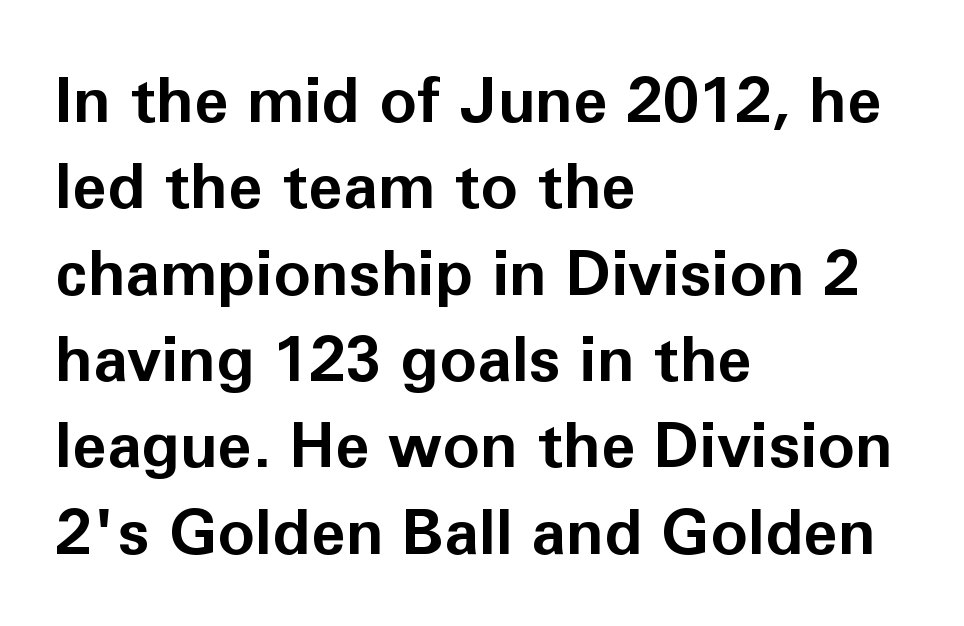
Q: Is the text bold? A: Yes.
Q: Is the text italic (slanted)? A: No, it is upright.
Q: Is the typeface a serif or a sans-serif typeface? A: Sans-serif.
Q: Is the text underlined? A: No.
Q: How is the paragraph aligned? A: Left-aligned.
Q: Is the spacing between letters normal or unusually wide? A: Normal.
Q: Is the spacing between lines tight, normal or loose? A: Normal.
Q: Width (condensed, normal, or wide)? A: Normal.
Q: Stroke contrast? A: Low.
Q: x-height? A: Medium.
Q: Monospaced? A: No.
